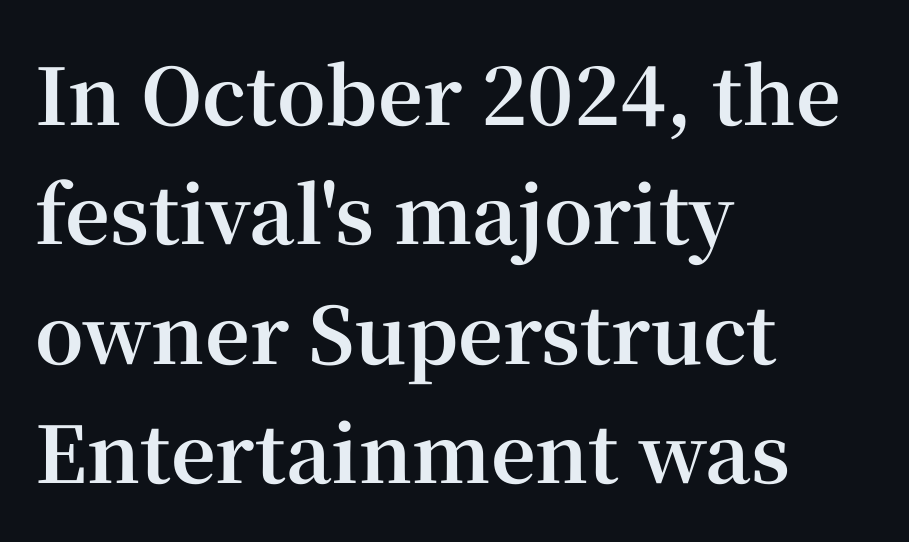
{"serif": "yes", "italic": "no", "bold": "yes", "weight": "bold", "width": "normal", "stroke_contrast": "high", "x_height": "medium", "monospaced": "no", "underline": "no", "align": "left", "line_spacing": "normal", "line_spacing_ratio": 1.53, "letter_spacing": "normal", "letter_spacing_em": 0.0, "glyph_px": 78}
